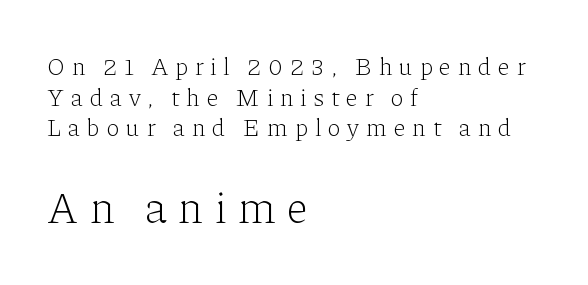
Observe the serifs anchoring each vertical stroke in this sample. A student would call this left alignment; a typographer would say flush left, rag right. Size hierarchy here favors the trailing block over the leading one. Here the designer chose a conventional face with non-uniform glyph widths. The face looks like a standard text weight, possibly lighter. In terms of letterspacing, this is a distinctly airy, spread setting.
